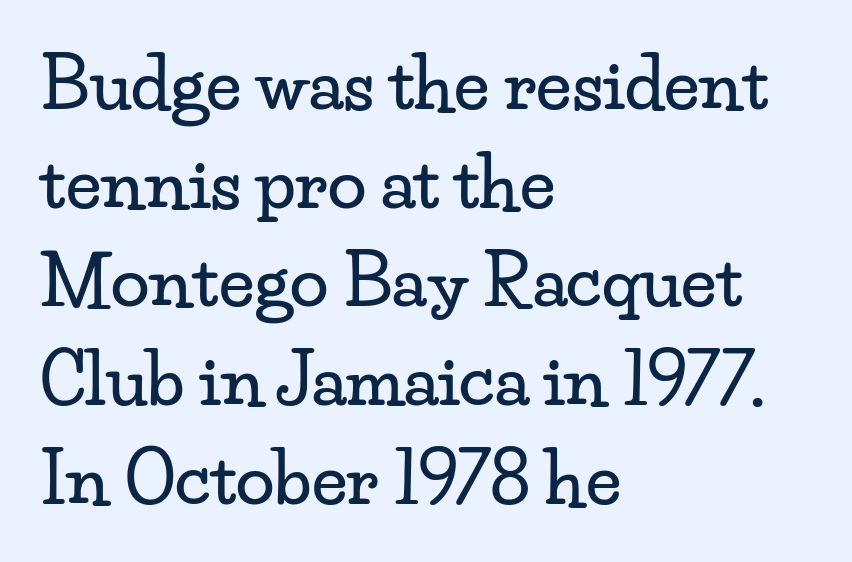
Students, observe: this is what conventionally led text looks like. This is serif lettering, the kind often seen in printed books. Standard letterfit; no display-style spreading of the glyphs. Descenders are the only things crossing below the line. Layout note: lines flush left.
